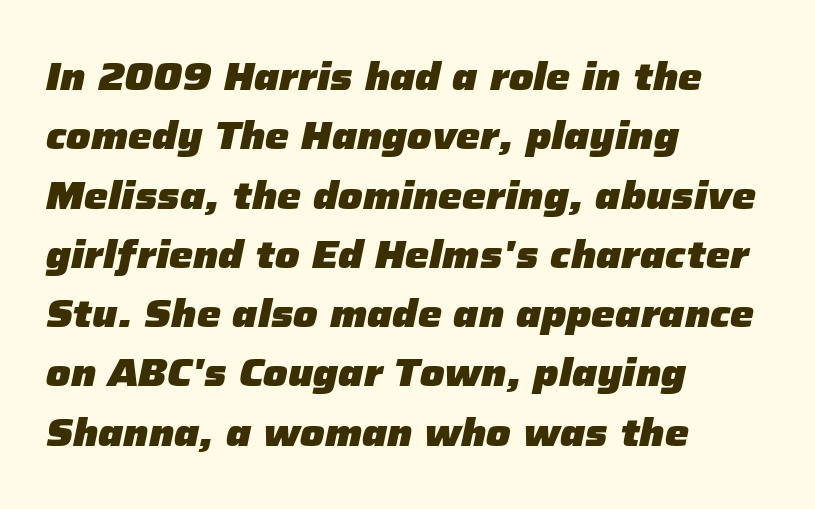
Q: Is the text bold? A: Yes.
Q: Is the text italic (slanted)? A: Yes, it leans right by about 12 degrees.
Q: Is the text underlined? A: No.
Q: How is the paragraph aligned? A: Left-aligned.
Q: Is the spacing between letters normal or unusually wide? A: Normal.
Q: Is the spacing between lines tight, normal or loose? A: Normal.
Q: Width (condensed, normal, or wide)? A: Normal.
Q: Stroke contrast? A: Low.
Q: x-height? A: Medium.
Q: Monospaced? A: No.
